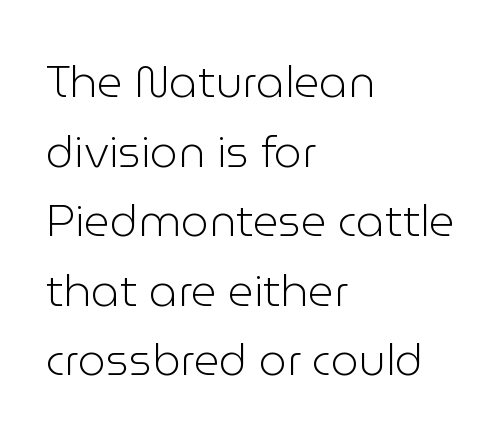
{"serif": "no", "italic": "no", "bold": "no", "weight": "light", "width": "normal", "stroke_contrast": "low", "x_height": "medium", "monospaced": "no", "underline": "no", "align": "left", "line_spacing": "normal", "line_spacing_ratio": 1.58, "letter_spacing": "normal", "letter_spacing_em": 0.0, "glyph_px": 44}
